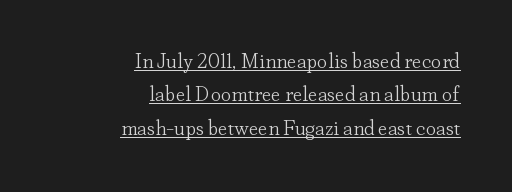
{"italic": "no", "bold": "no", "underline": "yes", "align": "right", "line_spacing": "normal", "line_spacing_ratio": 1.59, "letter_spacing": "normal", "letter_spacing_em": 0.0, "glyph_px": 21}
